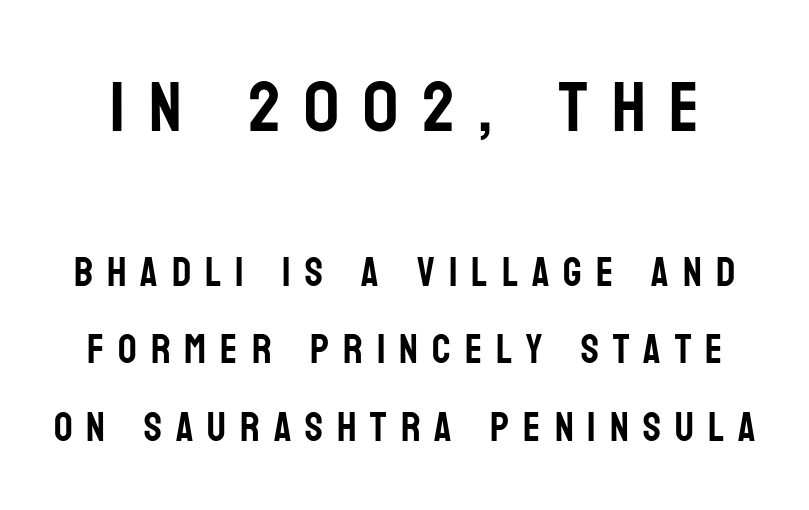
Q: Is the text italic (slanted)? A: No, it is upright.
Q: Is the typeface a serif or a sans-serif typeface? A: Sans-serif.
Q: Is the text underlined? A: No.
Q: Is the spacing between letters normal or unusually wide? A: Unusually wide.
Q: Which block of text is set in a larger size, the first (top) or the second (bottom)? A: The first (top) one.
Q: Width (condensed, normal, or wide)? A: Condensed.
Q: Stroke contrast? A: Low.
Q: x-height? A: Large.
Q: Monospaced? A: No.
